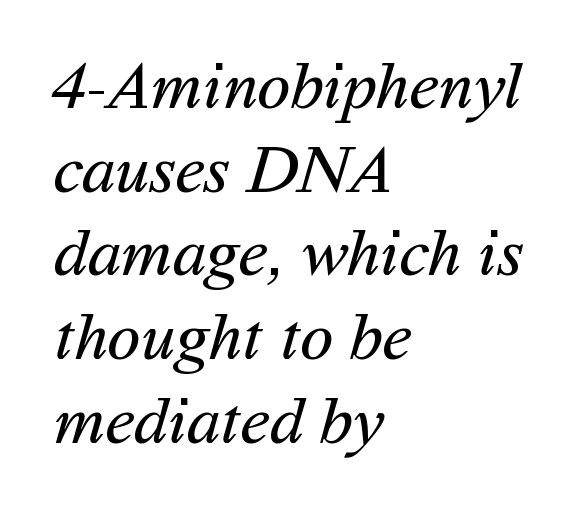
Q: Is the text bold? A: No.
Q: Is the typeface a serif or a sans-serif typeface? A: Sans-serif.
Q: Is the text underlined? A: No.
Q: How is the paragraph aligned? A: Left-aligned.
Q: Is the spacing between letters normal or unusually wide? A: Normal.
Q: Width (condensed, normal, or wide)? A: Normal.
Q: Stroke contrast? A: Medium.
Q: x-height? A: Medium.
Q: Monospaced? A: No.
